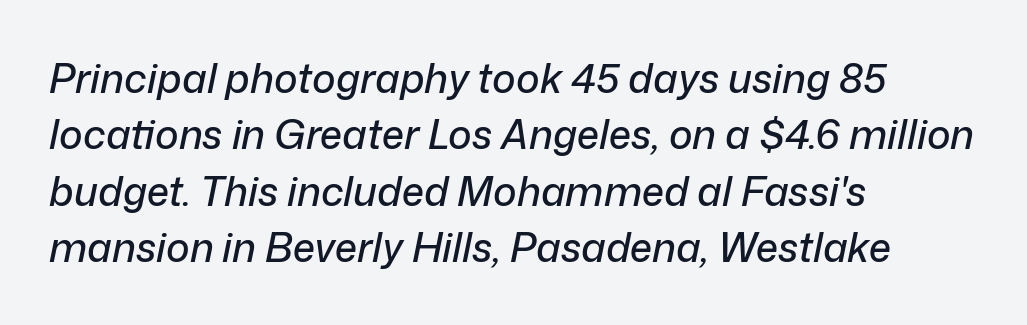
The image shows 40 px text type, italic (leaning right); set left-aligned, normal line spacing (1.41x), normal letter spacing, not underlined; low stroke contrast and a medium x-height.
